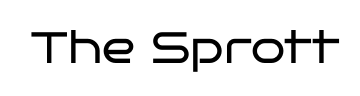
Rendered with straight, roman letterforms. I'd call this a sans setting — the letters go barefoot. Check the space under the baseline: it is left empty. The font sits on the lighter half of the weight spectrum, regular included. The tracking reads as untouched default to a designer's eye.
